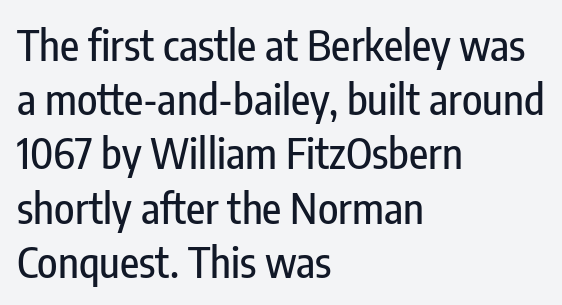
{"serif": "no", "italic": "no", "width": "condensed", "stroke_contrast": "low", "x_height": "medium", "monospaced": "no", "underline": "no", "align": "left", "line_spacing": "normal", "line_spacing_ratio": 1.29, "letter_spacing": "normal", "letter_spacing_em": 0.0, "glyph_px": 42}
